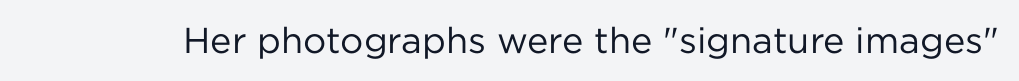
Q: Is the text bold? A: No.
Q: Is the text italic (slanted)? A: No, it is upright.
Q: Is the typeface a serif or a sans-serif typeface? A: Sans-serif.
Q: Is the text underlined? A: No.
Q: Is the spacing between letters normal or unusually wide? A: Normal.
Q: Width (condensed, normal, or wide)? A: Normal.
Q: Stroke contrast? A: Low.
Q: x-height? A: Medium.
Q: Monospaced? A: No.
